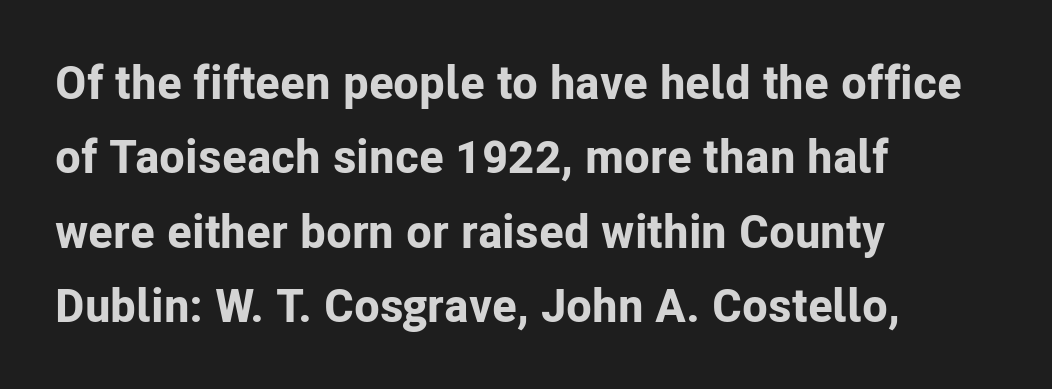
Letter spacing: default. This rendering features lettering with no underline. The lettering holds an erect, upright posture throughout. The designer left line spacing at the default.
